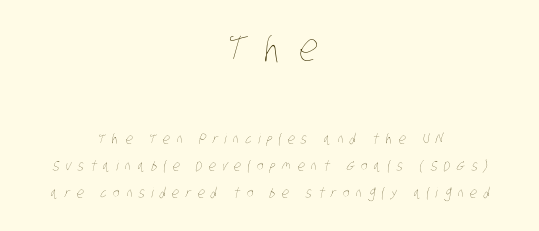
Q: Is the text bold? A: No.
Q: Is the text underlined? A: No.
Q: How is the paragraph aligned? A: Centered.
Q: Is the spacing between letters normal or unusually wide? A: Unusually wide.
Q: Is the spacing between lines tight, normal or loose? A: Loose.
Q: Which block of text is set in a larger size, the first (top) or the second (bottom)? A: The first (top) one.
Q: Width (condensed, normal, or wide)? A: Condensed.
Q: Stroke contrast? A: Low.
Q: x-height? A: Large.
Q: Monospaced? A: No.
